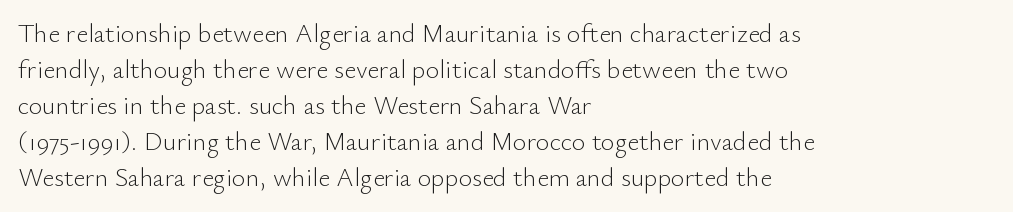
Q: Is the text bold? A: No.
Q: Is the text italic (slanted)? A: No, it is upright.
Q: Is the text underlined? A: No.
Q: How is the paragraph aligned? A: Left-aligned.
Q: Is the spacing between letters normal or unusually wide? A: Normal.
Q: Is the spacing between lines tight, normal or loose? A: Normal.
